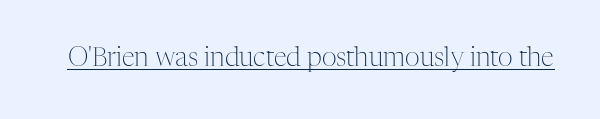
{"italic": "no", "bold": "no", "underline": "yes", "letter_spacing": "normal", "letter_spacing_em": 0.0, "glyph_px": 26}
